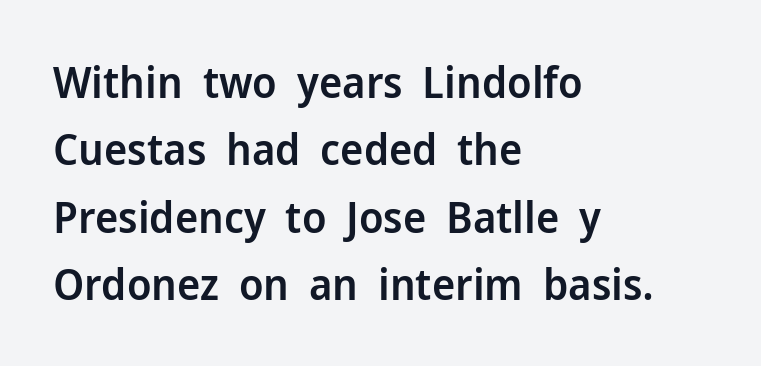
The characters display no serif detailing; their extremities are plain. The rendering uses a moderate line-height, typical for paragraphs. Stroke thickness is moderately raised; the sample reads as semibold. Is there any slant? The stems are plumb. The glyphs are unaccompanied by any horizontal stroke below them.
